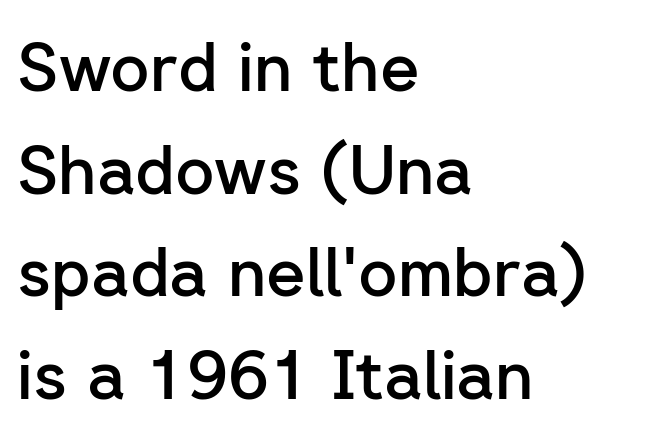
Q: Is the text bold? A: Semi-bold.
Q: Is the text italic (slanted)? A: No, it is upright.
Q: Is the typeface a serif or a sans-serif typeface? A: Sans-serif.
Q: Is the text underlined? A: No.
Q: How is the paragraph aligned? A: Left-aligned.
Q: Is the spacing between letters normal or unusually wide? A: Normal.
Q: Is the spacing between lines tight, normal or loose? A: Normal.
Q: Width (condensed, normal, or wide)? A: Normal.
Q: Stroke contrast? A: Low.
Q: x-height? A: Medium.
Q: Monospaced? A: No.
